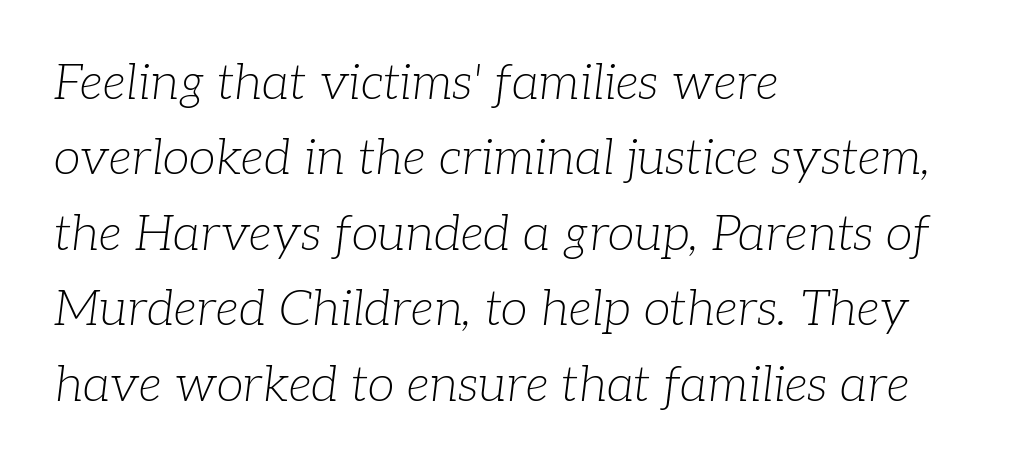
{"serif": "yes", "italic": "yes", "lean": "right", "slant_degrees": 7, "bold": "no", "weight": "light", "width": "normal", "stroke_contrast": "low", "x_height": "medium", "monospaced": "no", "underline": "no", "align": "left", "line_spacing": "normal", "line_spacing_ratio": 1.54, "letter_spacing": "normal", "letter_spacing_em": 0.0, "glyph_px": 49}
